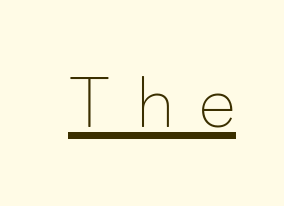
Q: Is the text bold? A: No.
Q: Is the text italic (slanted)? A: No, it is upright.
Q: Is the typeface a serif or a sans-serif typeface? A: Sans-serif.
Q: Is the text underlined? A: Yes.
Q: Is the spacing between letters normal or unusually wide? A: Unusually wide.
Q: Width (condensed, normal, or wide)? A: Normal.
Q: Stroke contrast? A: Low.
Q: x-height? A: Medium.
Q: Monospaced? A: No.
